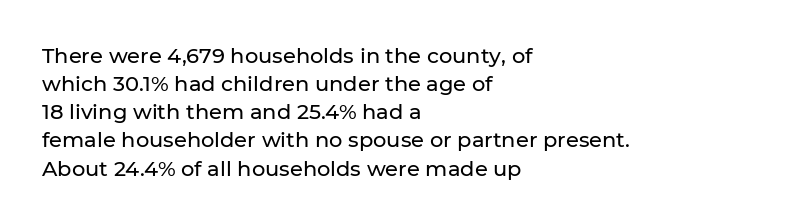
Q: Is the text italic (slanted)? A: No, it is upright.
Q: Is the text underlined? A: No.
Q: How is the paragraph aligned? A: Left-aligned.
Q: Is the spacing between letters normal or unusually wide? A: Normal.
Q: Is the spacing between lines tight, normal or loose? A: Normal.
